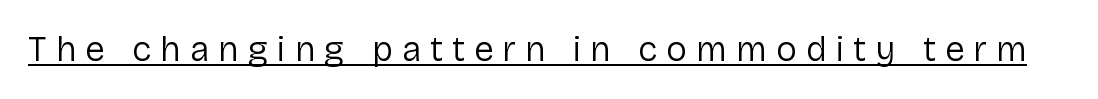
Q: Is the text bold? A: No.
Q: Is the text italic (slanted)? A: No, it is upright.
Q: Is the typeface a serif or a sans-serif typeface? A: Sans-serif.
Q: Is the text underlined? A: Yes.
Q: Is the spacing between letters normal or unusually wide? A: Unusually wide.
Q: Width (condensed, normal, or wide)? A: Normal.
Q: Stroke contrast? A: Low.
Q: x-height? A: Medium.
Q: Monospaced? A: No.
